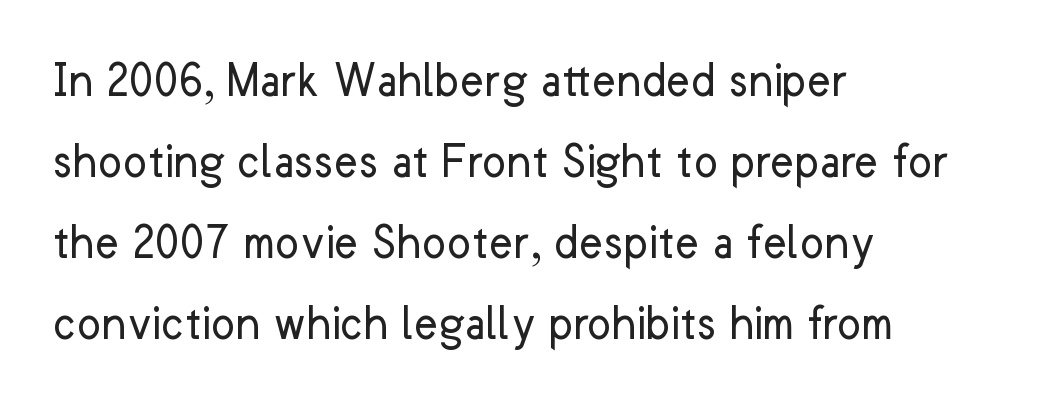
{"serif": "no", "italic": "no", "bold": "no", "weight": "regular", "width": "normal", "stroke_contrast": "low", "x_height": "medium", "monospaced": "no", "underline": "no", "align": "left", "line_spacing": "normal", "line_spacing_ratio": 1.59, "letter_spacing": "normal", "letter_spacing_em": 0.0, "glyph_px": 51}
